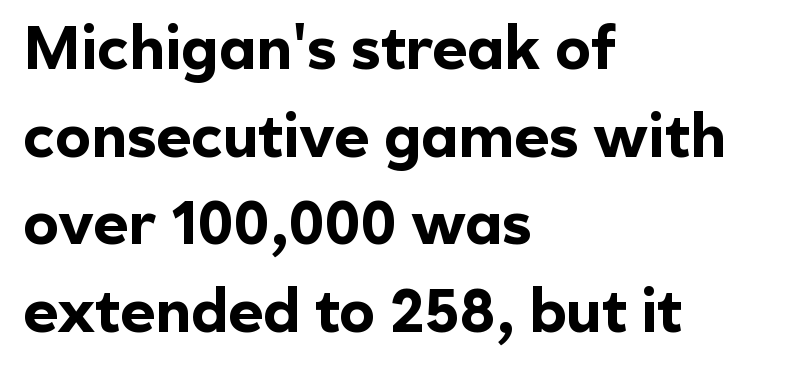
The image shows 60 px bold sans-serif type, upright; set left-aligned, normal line spacing (1.46x), normal letter spacing, not underlined; a medium x-height.
